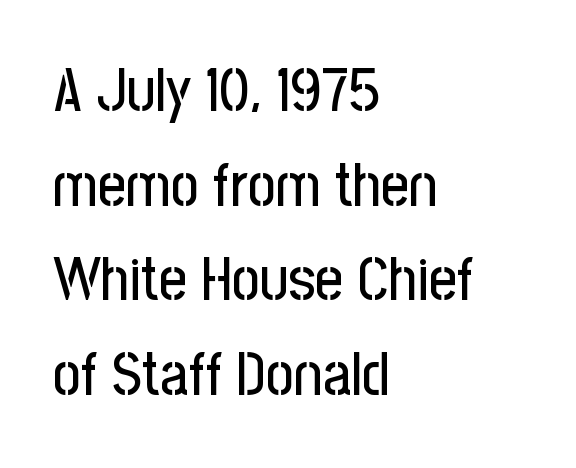
Nope, not italic — everything's standing straight. The compositor pushed each line to the left boundary. Students, observe: this is what conventionally led text looks like. The strip under each line holds only bare page. In terms of letterform style, serifs are entirely absent.
